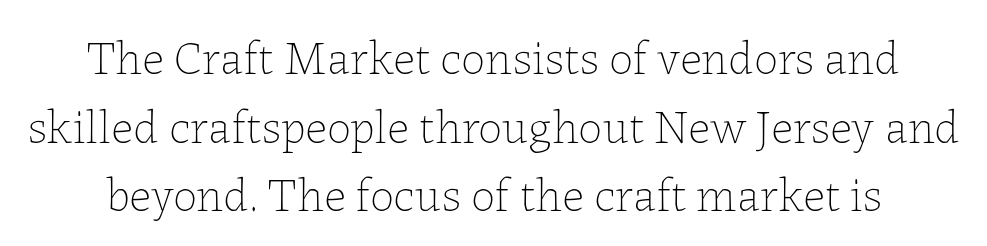
{"italic": "no", "bold": "no", "weight": "thin", "width": "normal", "stroke_contrast": "low", "x_height": "medium", "monospaced": "no", "underline": "no", "line_spacing": "normal", "line_spacing_ratio": 1.43, "letter_spacing": "normal", "letter_spacing_em": 0.0, "glyph_px": 48}
